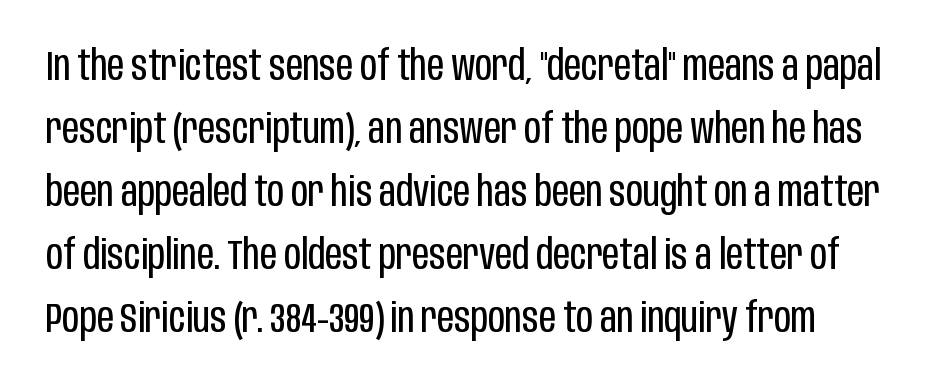
The characters display no serif detailing; their extremities are plain. No word sits above an underline. A typesetter would mark this as roman, not italic. The letters look calm and open, with moderate or lighter stems. Do the characters align in a grid? No, the font is proportional. This block has exactly the height ordinary leading produces.
